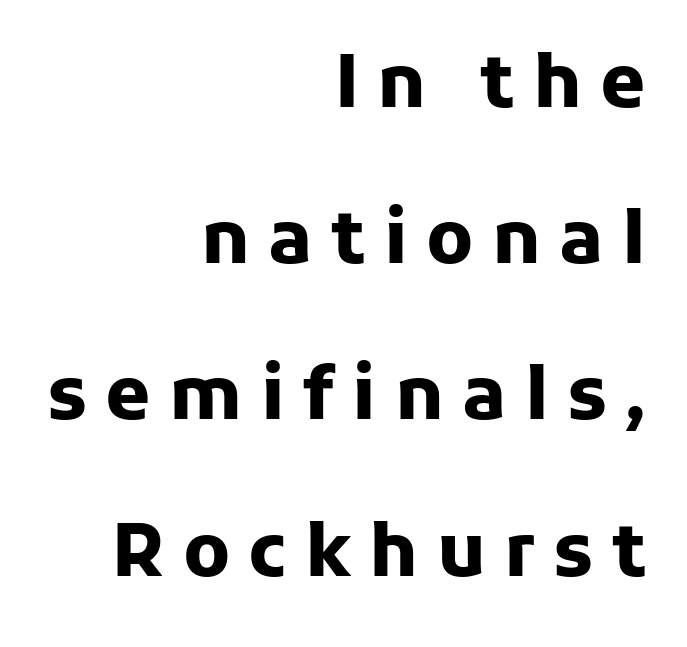
Quick note: underline off. Typeset ragged left — the right edge is the straight one. The characters display no serif detailing; their extremities are plain. The specimen reads as upright at a glance. Think of a printed novel: that variable character pitch is what you see here. Thick stems and heavy bowls — unmistakably bold.
